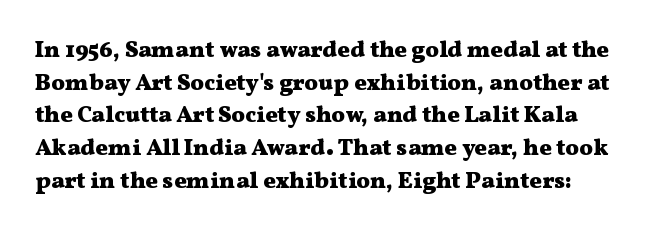
Typographic density is high because the face is bold. Type without underlining. The axis of the letterforms is exactly vertical. A typesetter would call this zero additional tracking.
